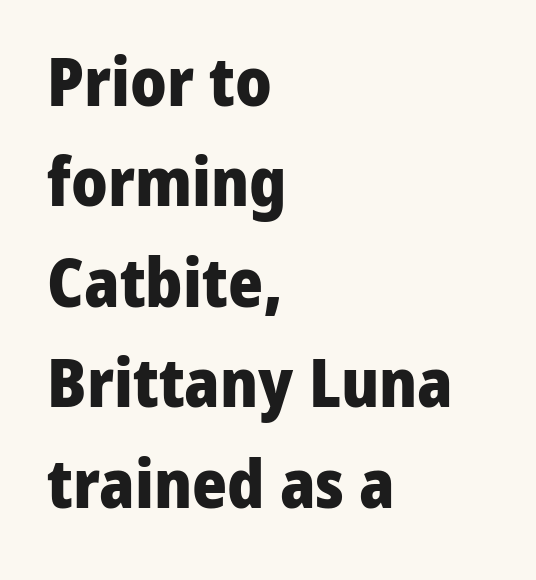
{"serif": "no", "italic": "no", "bold": "yes", "weight": "heavy", "width": "normal", "stroke_contrast": "low", "x_height": "medium", "monospaced": "no", "underline": "no", "align": "left", "line_spacing": "normal", "line_spacing_ratio": 1.5, "letter_spacing": "normal", "letter_spacing_em": 0.0, "glyph_px": 67}
